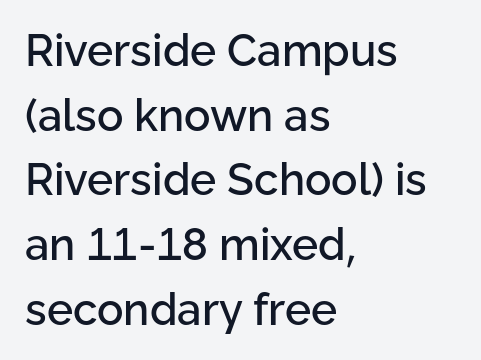
The image shows 44 px sans-serif type, upright; set left-aligned, normal line spacing (1.47x), normal letter spacing, not underlined; low stroke contrast and a medium x-height.
